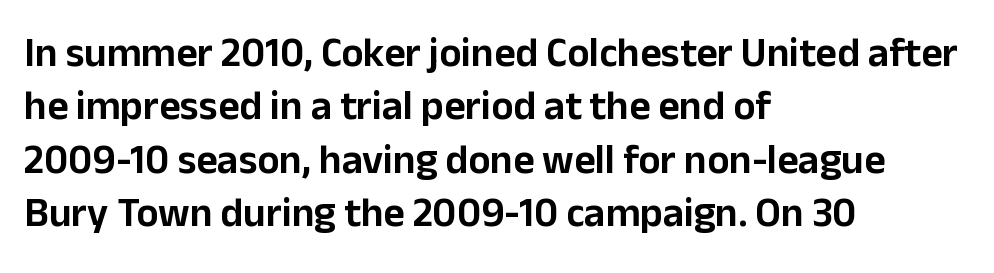
The image shows 41 px sans-serif type, upright; set left-aligned, normal line spacing (1.3x), normal letter spacing, not underlined; low stroke contrast and a medium x-height.
